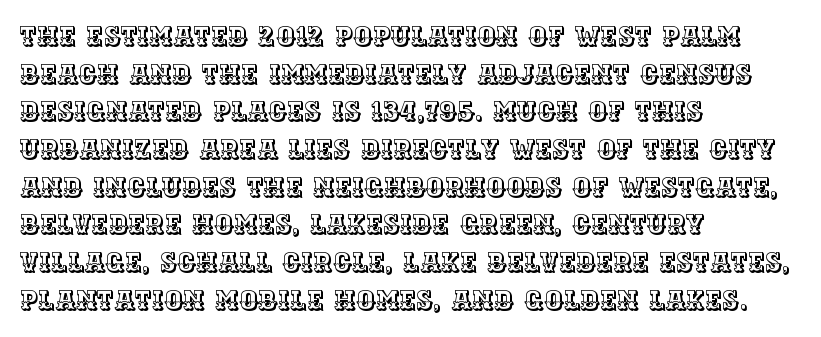
{"italic": "no", "underline": "no", "align": "left", "line_spacing": "normal", "line_spacing_ratio": 1.45, "letter_spacing": "normal", "letter_spacing_em": 0.0, "glyph_px": 26}
